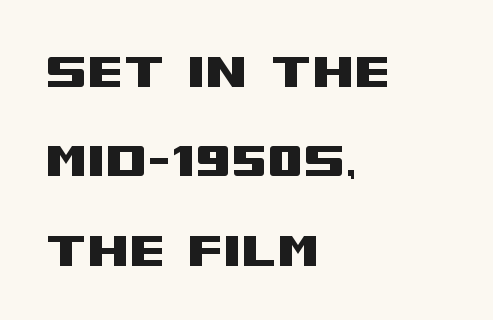
Q: Is the text italic (slanted)? A: No, it is upright.
Q: Is the typeface a serif or a sans-serif typeface? A: Sans-serif.
Q: Is the text underlined? A: No.
Q: How is the paragraph aligned? A: Left-aligned.
Q: Is the spacing between letters normal or unusually wide? A: Normal.
Q: Is the spacing between lines tight, normal or loose? A: Normal.
Q: Width (condensed, normal, or wide)? A: Wide.
Q: Stroke contrast? A: Medium.
Q: x-height? A: Large.
Q: Monospaced? A: No.
